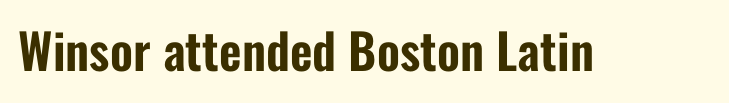
The image shows 49 px condensed sans-serif type, upright; set normal letter spacing, not underlined; low stroke contrast and a medium x-height.
